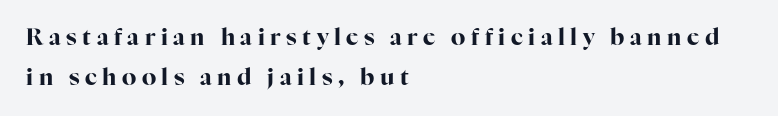
Q: Is the text bold? A: Yes.
Q: Is the text italic (slanted)? A: No, it is upright.
Q: Is the text underlined? A: No.
Q: How is the paragraph aligned? A: Left-aligned.
Q: Is the spacing between letters normal or unusually wide? A: Unusually wide.
